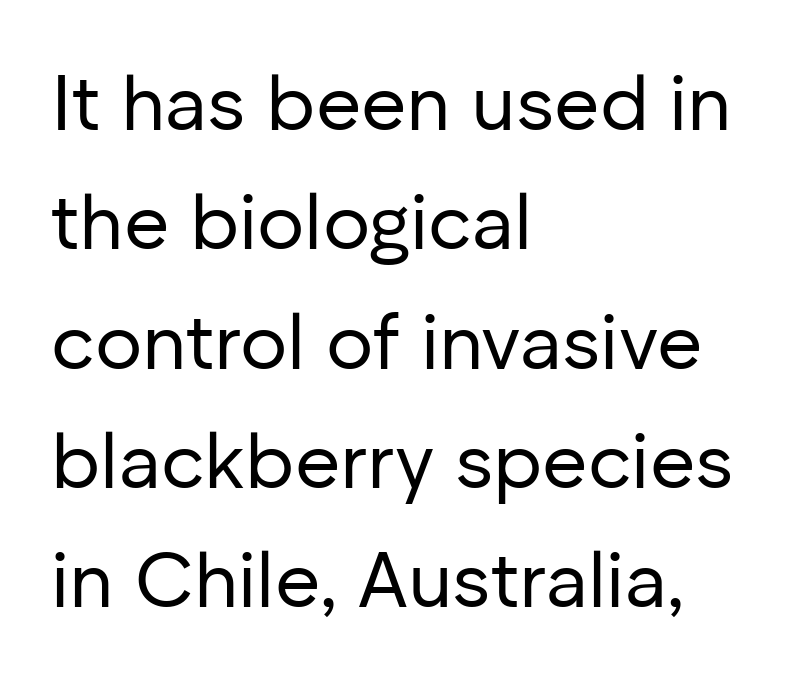
Type style note: lacks serifs. No extra tracking has been applied to these lines. Rows of type keep a routine distance in the vertical direction. Left-aligned paragraph, ragged on the right.
